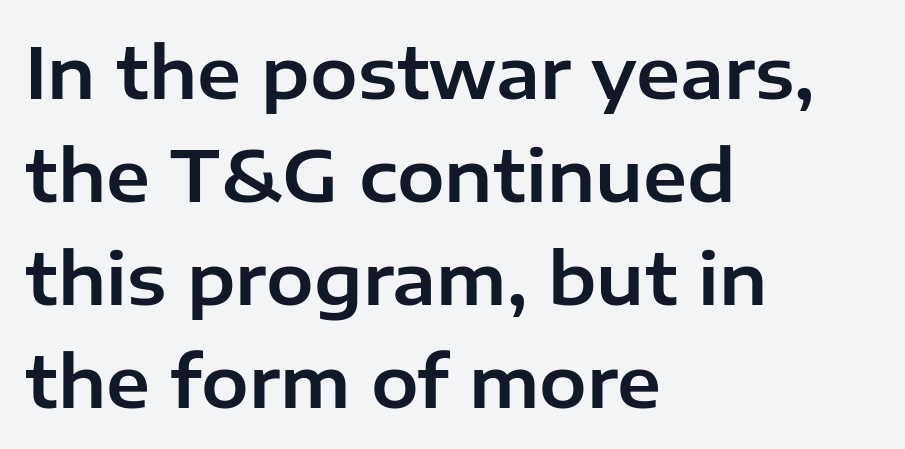
The image shows 71 px sans-serif type, upright; set left-aligned, normal line spacing (1.45x), normal letter spacing, not underlined; low stroke contrast and a medium x-height.
